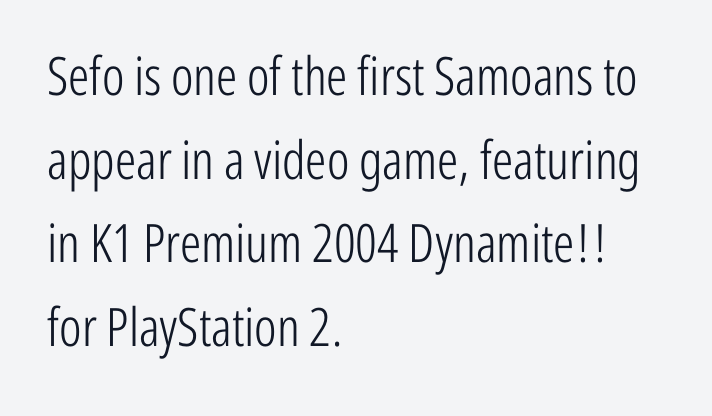
The image shows 53 px light, condensed sans-serif type, upright; set left-aligned, normal line spacing (1.58x), normal letter spacing, not underlined; low stroke contrast and a medium x-height.
